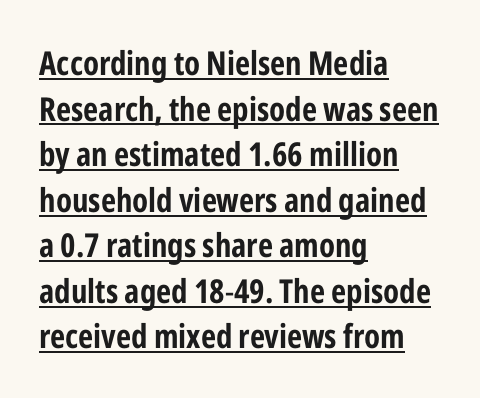
The image shows 33 px condensed sans-serif type, upright; set left-aligned, normal line spacing (1.38x), normal letter spacing, underlined; low stroke contrast and a medium x-height.
